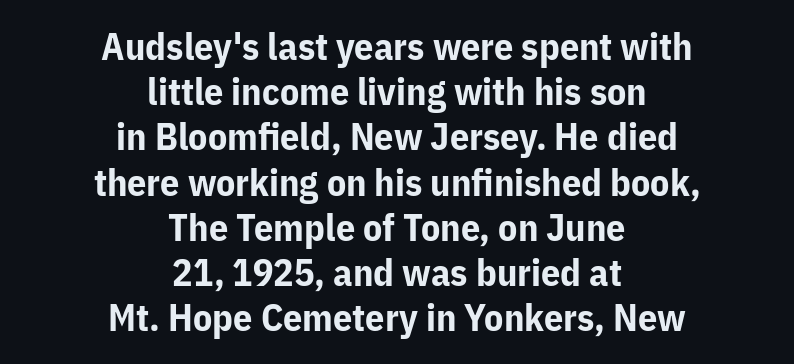
Q: Is the text bold? A: Yes.
Q: Is the text italic (slanted)? A: No, it is upright.
Q: Is the typeface a serif or a sans-serif typeface? A: Sans-serif.
Q: Is the text underlined? A: No.
Q: How is the paragraph aligned? A: Centered.
Q: Is the spacing between letters normal or unusually wide? A: Normal.
Q: Width (condensed, normal, or wide)? A: Normal.
Q: Stroke contrast? A: Low.
Q: x-height? A: Medium.
Q: Monospaced? A: No.
